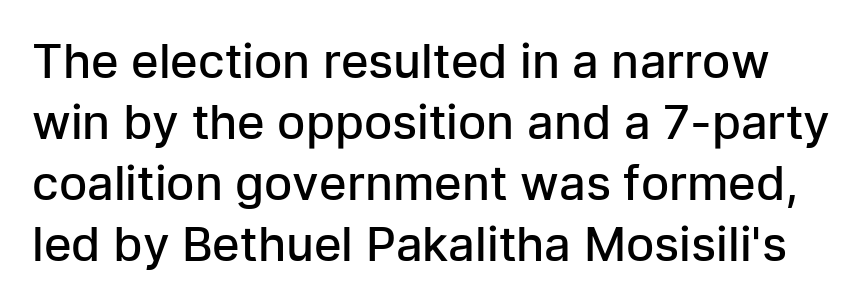
{"serif": "no", "italic": "no", "bold": "semi", "weight": "semibold", "width": "normal", "stroke_contrast": "low", "x_height": "medium", "monospaced": "no", "underline": "no", "line_spacing": "normal", "line_spacing_ratio": 1.3, "letter_spacing": "normal", "letter_spacing_em": 0.0, "glyph_px": 47}
